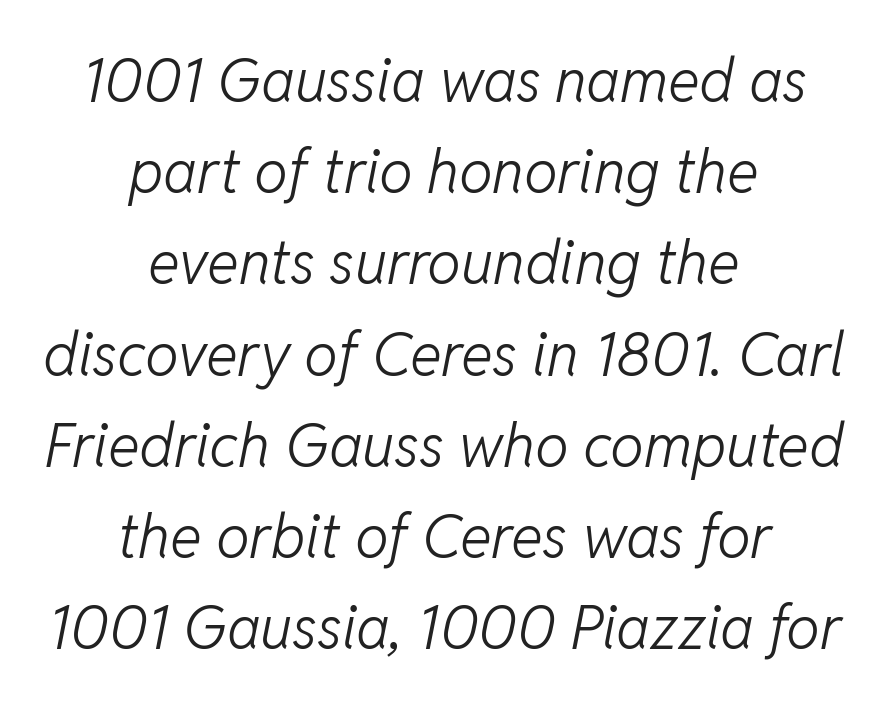
The image shows 60 px light type, italic (leaning right); set centered, normal line spacing (1.52x), normal letter spacing, not underlined; low stroke contrast and a medium x-height.
